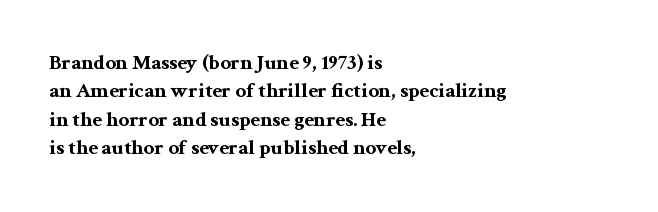
{"italic": "no", "bold": "yes", "underline": "no", "align": "left", "line_spacing": "normal", "line_spacing_ratio": 1.35, "letter_spacing": "normal", "letter_spacing_em": 0.0, "glyph_px": 21}
